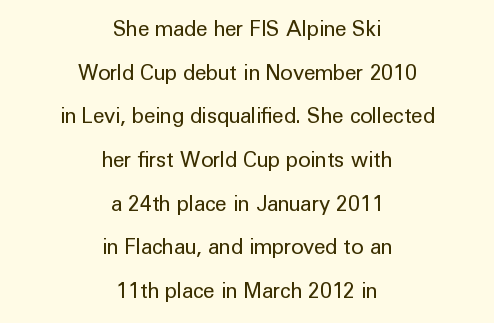
{"italic": "no", "bold": "no", "underline": "no", "align": "center", "line_spacing": "loose", "line_spacing_ratio": 2.08, "letter_spacing": "normal", "letter_spacing_em": 0.0, "glyph_px": 21}
